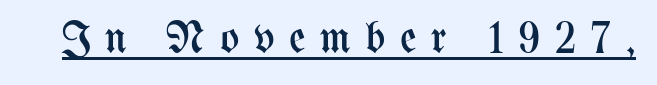
Proportional: the letters do not fall into vertical columns. Caption: face not bold, strokes unweighted. These lines were composed using upright roman letters. Substantial extra tracking has been applied to these lines. Notice how a bar underscores the lettering throughout.
